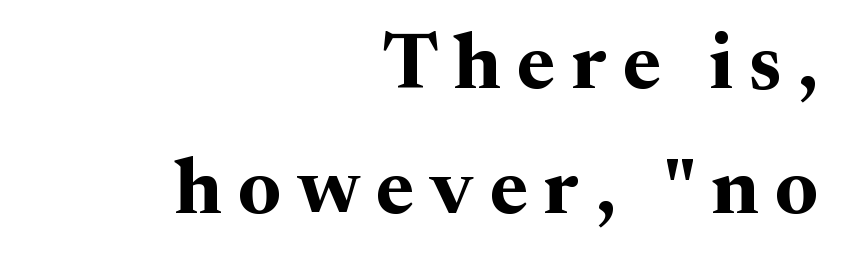
{"serif": "yes", "italic": "no", "bold": "yes", "weight": "bold", "width": "normal", "stroke_contrast": "medium", "x_height": "medium", "monospaced": "no", "underline": "no", "align": "right", "line_spacing": "normal", "line_spacing_ratio": 1.58, "letter_spacing": "wide", "letter_spacing_em": 0.2, "glyph_px": 79}
